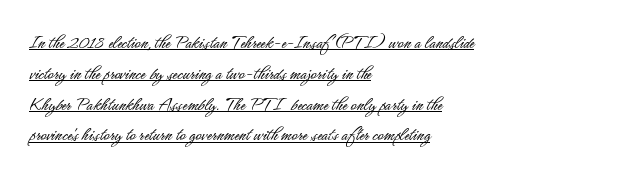
{"bold": "no", "underline": "yes", "align": "left", "line_spacing": "normal", "line_spacing_ratio": 1.54, "letter_spacing": "normal", "letter_spacing_em": 0.0, "glyph_px": 20}
